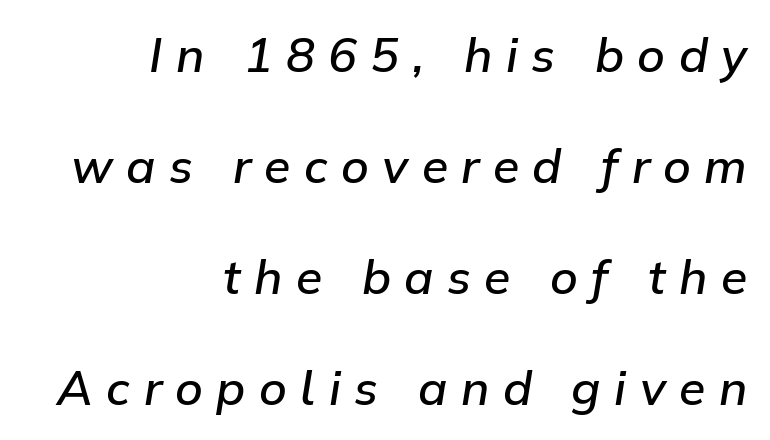
{"italic": "yes", "lean": "right", "slant_degrees": 9, "bold": "semi", "weight": "semibold", "width": "normal", "stroke_contrast": "low", "x_height": "medium", "monospaced": "no", "underline": "no", "align": "right", "line_spacing": "loose", "line_spacing_ratio": 2.31, "letter_spacing": "wide", "letter_spacing_em": 0.28, "glyph_px": 48}
